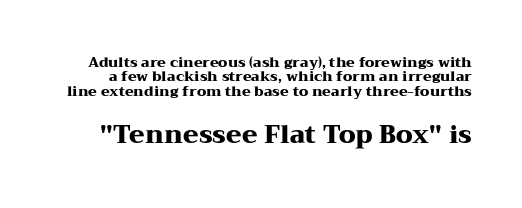
{"italic": "no", "bold": "yes", "underline": "no", "line_spacing": "tight", "line_spacing_ratio": 1.03, "letter_spacing": "normal", "letter_spacing_em": 0.0, "larger_block": "second", "size_ratio": 1.79, "glyph_px": 25}
